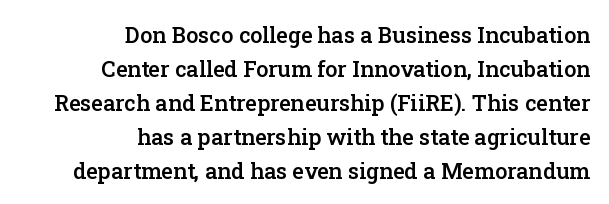
{"italic": "no", "bold": "semi", "underline": "no", "align": "right", "line_spacing": "normal", "line_spacing_ratio": 1.54, "letter_spacing": "normal", "letter_spacing_em": 0.0, "glyph_px": 22}
